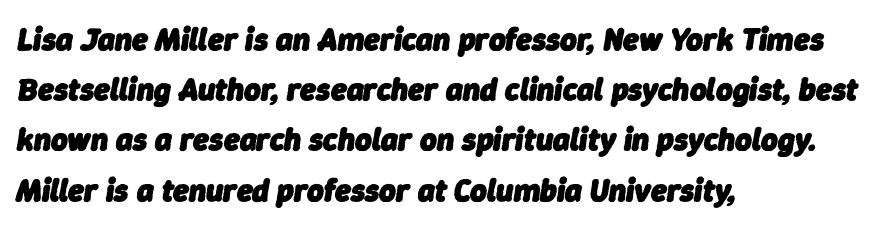
Honestly, the row spacing looks completely unremarkable. These lines carry a lot of weight — the face is fully bold. Where is the straight margin? On the left. Tall strokes in this sample are angled rather than plumb. Spacing verdict: proportional, widths tailored to each character.
